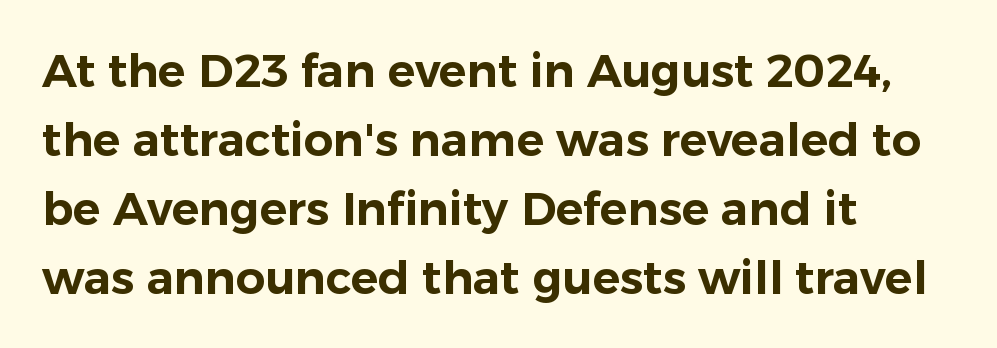
Varying glyph widths throughout — classic text-font behaviour. Compared with typical paragraphs, the rows here are spaced about the same. No extra tracking has been applied to these lines. The strip under each line holds only bare page.
